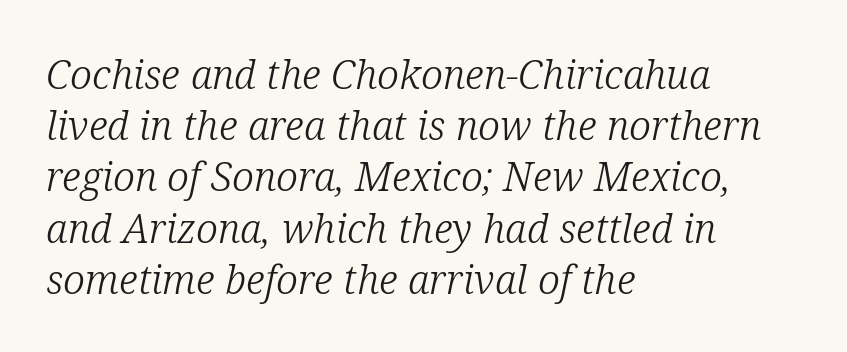
Q: Is the text bold? A: No.
Q: Is the text italic (slanted)? A: Yes, it leans right by about 12 degrees.
Q: Is the typeface a serif or a sans-serif typeface? A: Serif.
Q: Is the text underlined? A: No.
Q: How is the paragraph aligned? A: Left-aligned.
Q: Is the spacing between letters normal or unusually wide? A: Normal.
Q: Is the spacing between lines tight, normal or loose? A: Normal.
Q: Width (condensed, normal, or wide)? A: Normal.
Q: Stroke contrast? A: Low.
Q: x-height? A: Medium.
Q: Monospaced? A: No.
